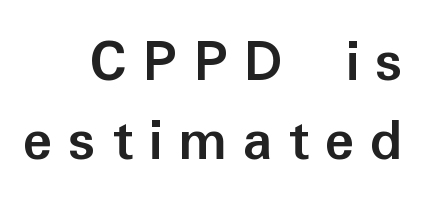
The image shows 62 px semibold sans-serif type, upright; set right-aligned, normal line spacing (1.27x), unusually wide letter spacing (+0.25 em), not underlined; low stroke contrast and a medium x-height.
